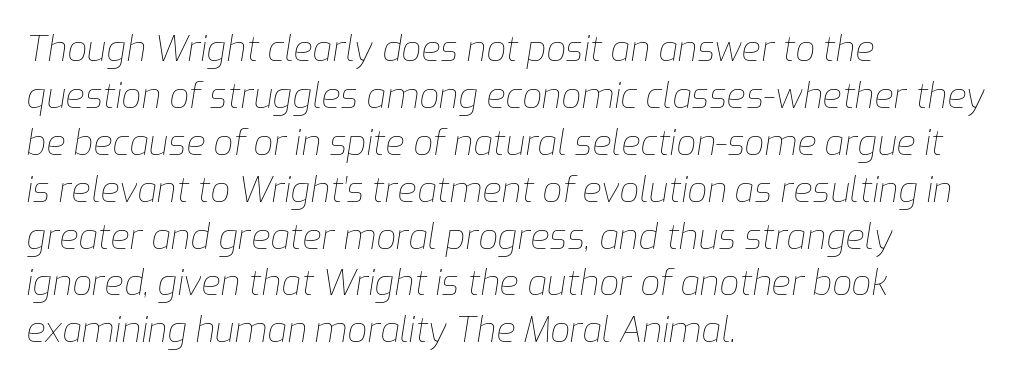
The image shows 35 px thin type, italic (leaning right); set left-aligned, normal line spacing (1.34x), normal letter spacing, not underlined; low stroke contrast and a medium x-height.
